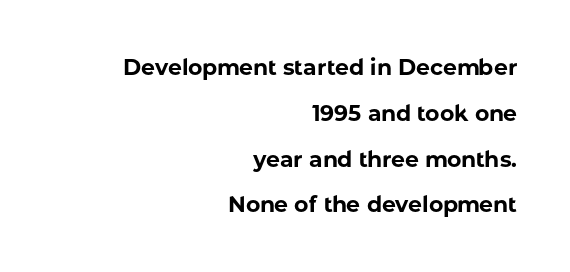
Words appear dense and cohesive because spacing is normal. The block of text is sparse from top to bottom, with ample space between rows. Students, this is bold: see how much ink each stroke carries. The space directly below the letters is spotless.
